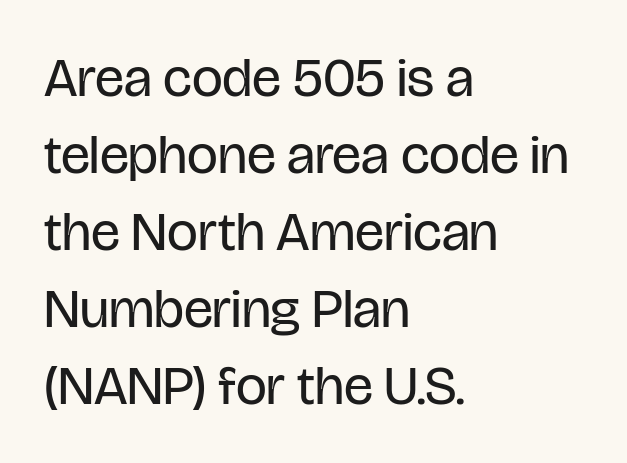
The image shows 55 px regular-weight, condensed sans-serif type, upright; set left-aligned, normal line spacing (1.4x), normal letter spacing, not underlined; low stroke contrast and a large x-height.
